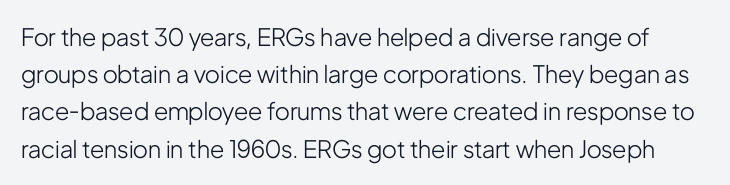
Q: Is the text bold? A: No.
Q: Is the text italic (slanted)? A: No, it is upright.
Q: Is the text underlined? A: No.
Q: Is the spacing between letters normal or unusually wide? A: Normal.
Q: Is the spacing between lines tight, normal or loose? A: Normal.
